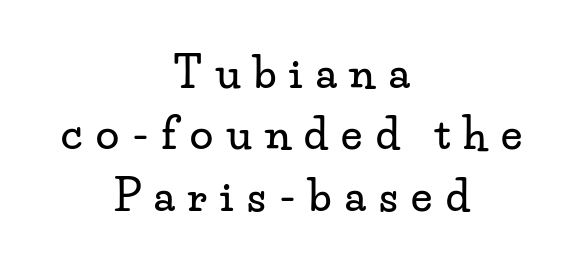
Q: Is the text italic (slanted)? A: No, it is upright.
Q: Is the typeface a serif or a sans-serif typeface? A: Serif.
Q: Is the text underlined? A: No.
Q: How is the paragraph aligned? A: Centered.
Q: Is the spacing between letters normal or unusually wide? A: Unusually wide.
Q: Is the spacing between lines tight, normal or loose? A: Normal.
Q: Width (condensed, normal, or wide)? A: Wide.
Q: Stroke contrast? A: Low.
Q: x-height? A: Small.
Q: Monospaced? A: No.
